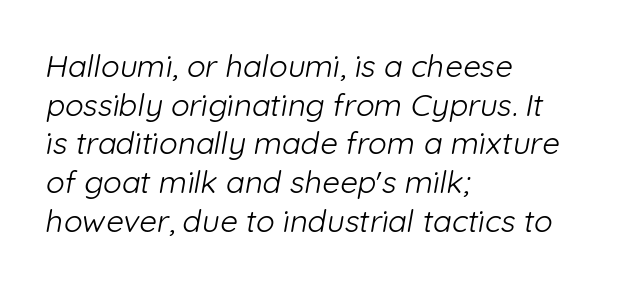
Q: Is the text bold? A: No.
Q: Is the typeface a serif or a sans-serif typeface? A: Sans-serif.
Q: Is the text underlined? A: No.
Q: How is the paragraph aligned? A: Left-aligned.
Q: Is the spacing between letters normal or unusually wide? A: Normal.
Q: Is the spacing between lines tight, normal or loose? A: Normal.
Q: Width (condensed, normal, or wide)? A: Normal.
Q: Stroke contrast? A: Low.
Q: x-height? A: Medium.
Q: Monospaced? A: No.
